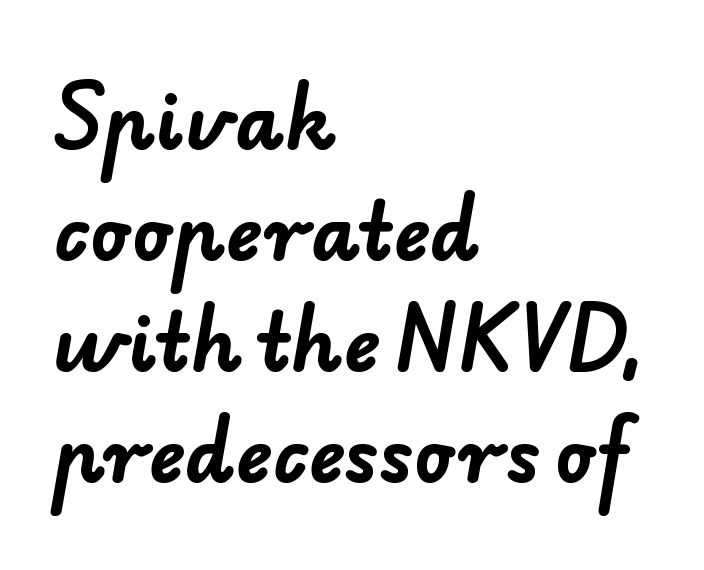
The face used here is proportionally spaced, like ordinary book or web type. Its strokes are broad and dark, the hallmark of bold type. This is sans-serif lettering, the kind often seen on screens and signage. The rag falls on the right side of this text block. In terms of letterspacing, this is plain default setting.
